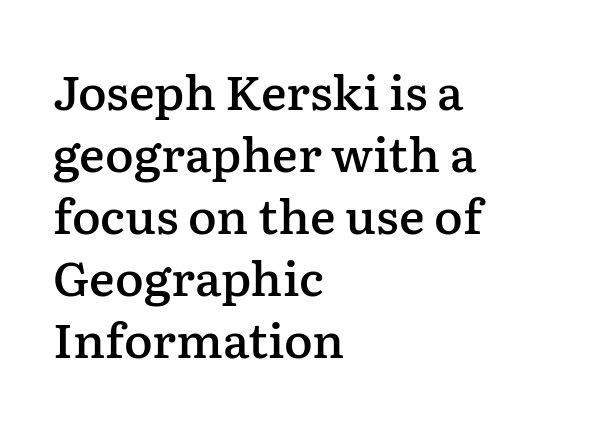
The image shows 48 px semibold serif type, upright; set left-aligned, normal line spacing (1.29x), normal letter spacing, not underlined; low stroke contrast and a medium x-height.
